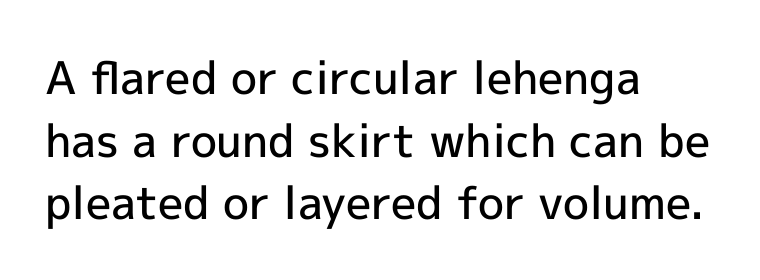
Q: Is the text bold? A: Semi-bold.
Q: Is the text italic (slanted)? A: No, it is upright.
Q: Is the typeface a serif or a sans-serif typeface? A: Sans-serif.
Q: Is the text underlined? A: No.
Q: How is the paragraph aligned? A: Left-aligned.
Q: Is the spacing between letters normal or unusually wide? A: Normal.
Q: Is the spacing between lines tight, normal or loose? A: Normal.
Q: Width (condensed, normal, or wide)? A: Normal.
Q: x-height? A: Medium.
Q: Monospaced? A: No.
